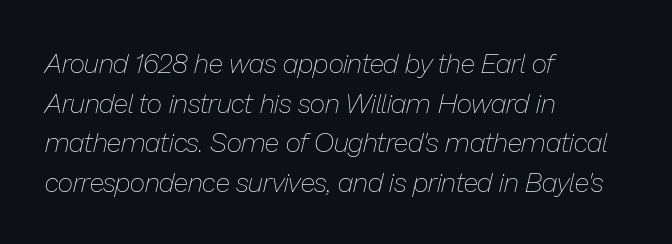
Q: Is the text bold? A: No.
Q: Is the text italic (slanted)? A: Yes, it leans right by about 13 degrees.
Q: Is the text underlined? A: No.
Q: How is the paragraph aligned? A: Left-aligned.
Q: Is the spacing between letters normal or unusually wide? A: Normal.
Q: Is the spacing between lines tight, normal or loose? A: Normal.
